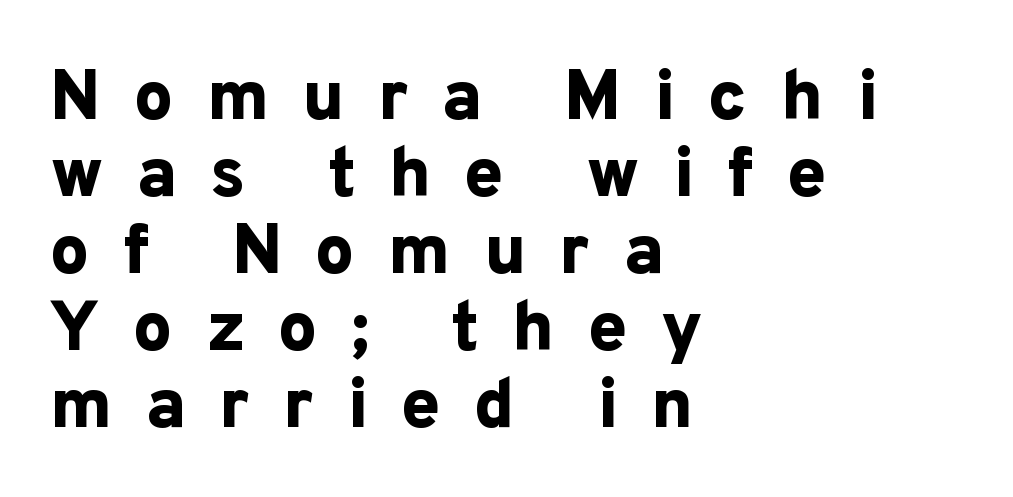
{"serif": "no", "italic": "no", "bold": "yes", "weight": "bold", "width": "normal", "stroke_contrast": "low", "x_height": "medium", "monospaced": "no", "underline": "no", "align": "left", "line_spacing": "tight", "line_spacing_ratio": 1.1, "letter_spacing": "wide", "letter_spacing_em": 0.47, "glyph_px": 70}
